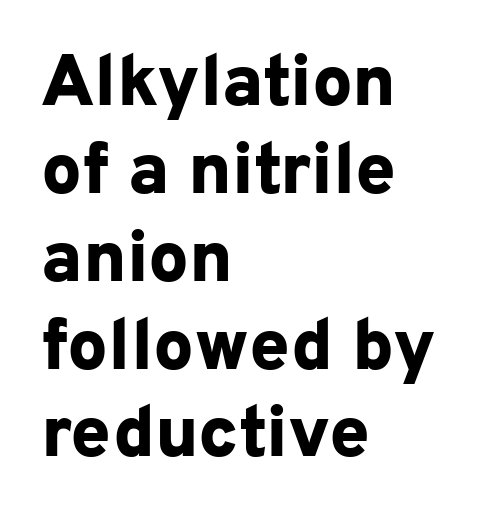
The image shows 72 px bold sans-serif type, upright; set left-aligned, line spacing 1.22x, normal letter spacing, not underlined; low stroke contrast and a medium x-height.
